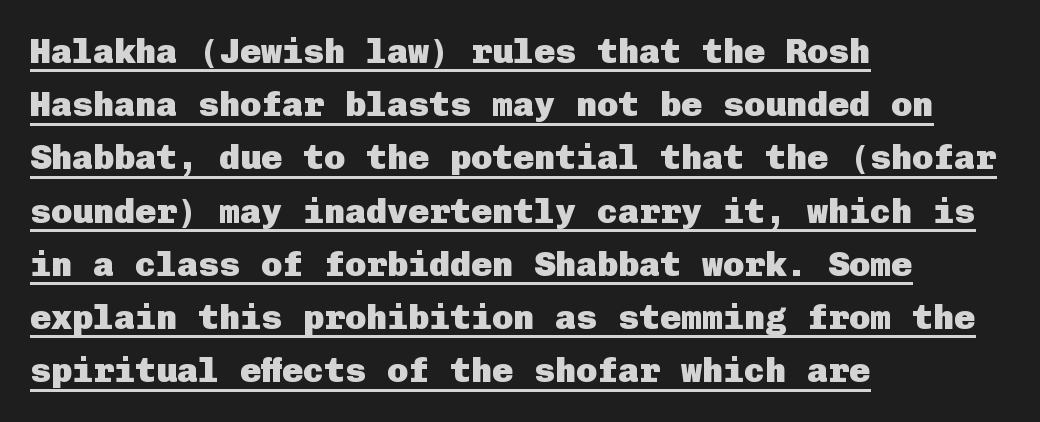
Q: Is the text bold? A: Yes.
Q: Is the text italic (slanted)? A: No, it is upright.
Q: Is the typeface a serif or a sans-serif typeface? A: Sans-serif.
Q: Is the text underlined? A: Yes.
Q: How is the paragraph aligned? A: Left-aligned.
Q: Is the spacing between letters normal or unusually wide? A: Normal.
Q: Is the spacing between lines tight, normal or loose? A: Normal.
Q: Width (condensed, normal, or wide)? A: Normal.
Q: Stroke contrast? A: Low.
Q: x-height? A: Medium.
